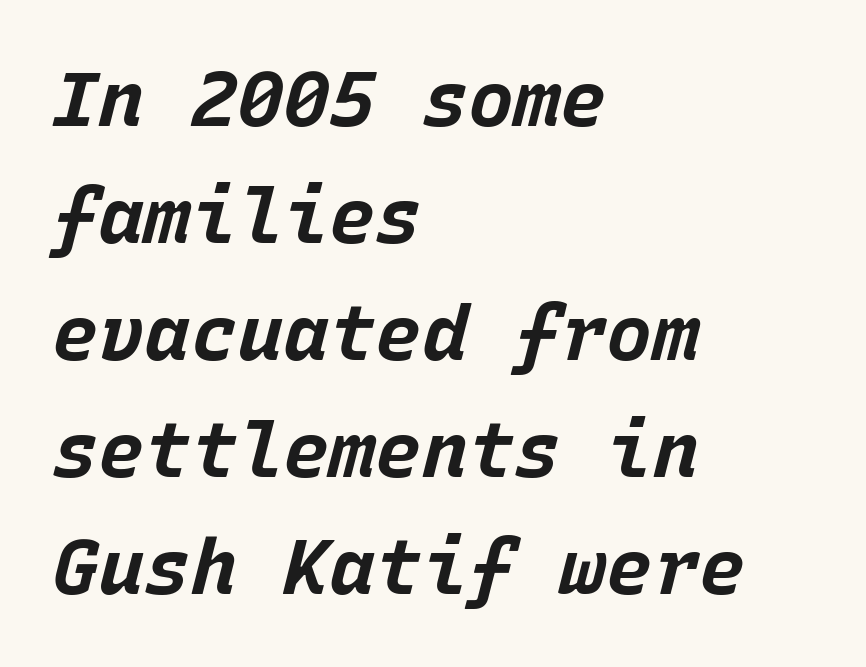
Q: Is the text bold? A: Yes.
Q: Is the text italic (slanted)? A: Yes, it leans right by about 15 degrees.
Q: Is the text underlined? A: No.
Q: How is the paragraph aligned? A: Left-aligned.
Q: Is the spacing between letters normal or unusually wide? A: Normal.
Q: Is the spacing between lines tight, normal or loose? A: Normal.
Q: Width (condensed, normal, or wide)? A: Normal.
Q: Stroke contrast? A: Low.
Q: x-height? A: Large.
Q: Monospaced? A: Yes.
